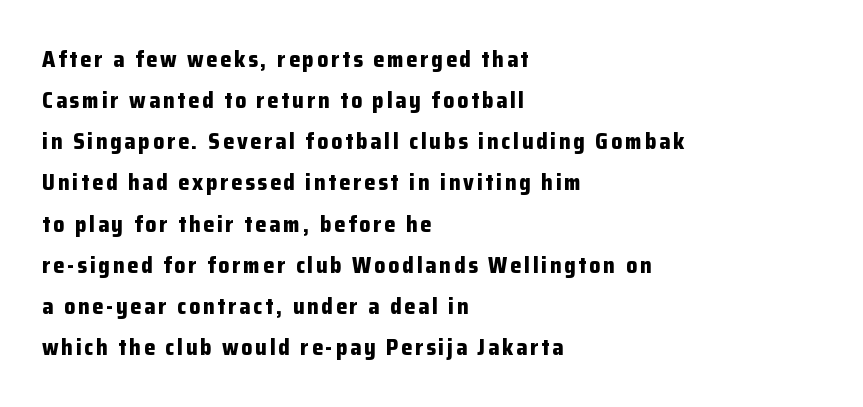
Q: Is the text bold? A: Yes.
Q: Is the text italic (slanted)? A: No, it is upright.
Q: Is the text underlined? A: No.
Q: How is the paragraph aligned? A: Left-aligned.
